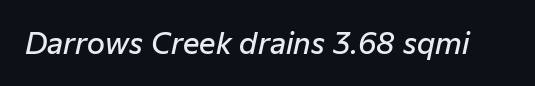
The image shows 29 px semibold type, italic (leaning right); set normal letter spacing, not underlined; low stroke contrast and a medium x-height.
